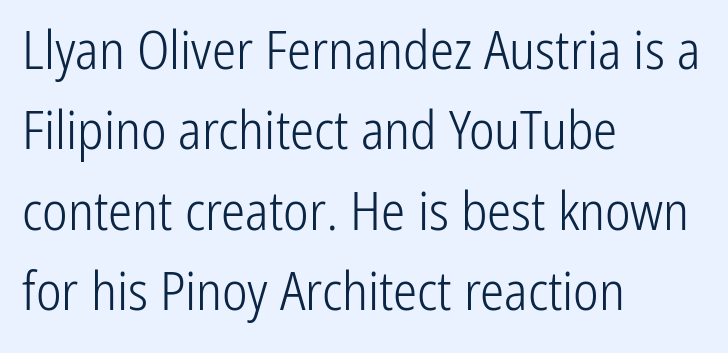
{"serif": "no", "italic": "no", "bold": "no", "weight": "light", "width": "condensed", "stroke_contrast": "low", "x_height": "medium", "monospaced": "no", "underline": "no", "align": "left", "line_spacing": "normal", "line_spacing_ratio": 1.49, "letter_spacing": "normal", "letter_spacing_em": 0.0, "glyph_px": 54}
